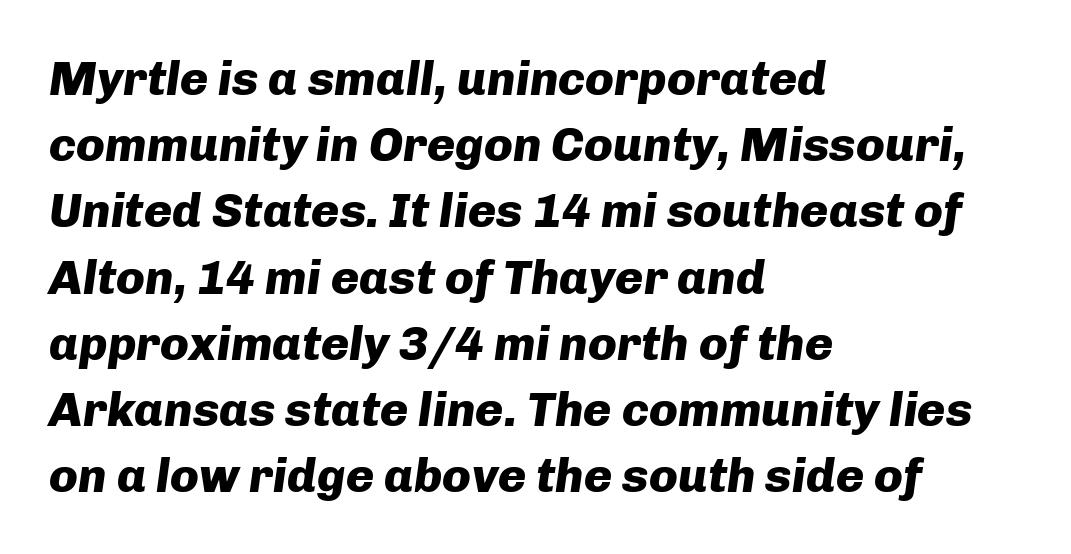
Q: Is the text bold? A: Yes.
Q: Is the text italic (slanted)? A: Yes, it leans right by about 8 degrees.
Q: Is the text underlined? A: No.
Q: How is the paragraph aligned? A: Left-aligned.
Q: Is the spacing between letters normal or unusually wide? A: Normal.
Q: Is the spacing between lines tight, normal or loose? A: Normal.
Q: Width (condensed, normal, or wide)? A: Normal.
Q: Stroke contrast? A: Low.
Q: x-height? A: Medium.
Q: Monospaced? A: No.
